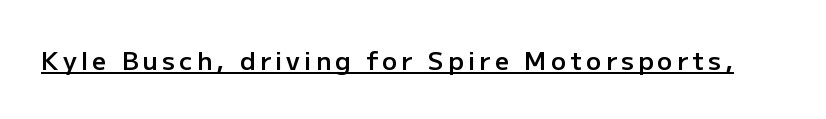
Q: Is the text bold? A: Semi-bold.
Q: Is the text italic (slanted)? A: No, it is upright.
Q: Is the text underlined? A: Yes.
